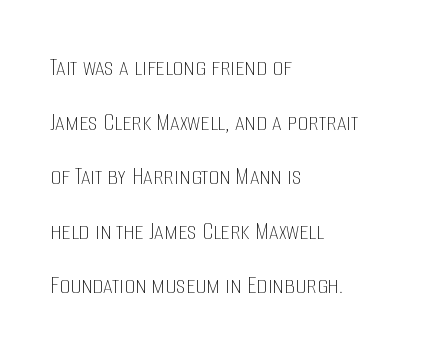
Characters remain perfectly vertical along every line. Think standard paragraph weight, or any step lighter than that. How would I describe the line gaps? Wide and relaxed. The compositor pushed each line to the left boundary. The letterforms sit shoulder to shoulder at normal distance. Type without underlining.
